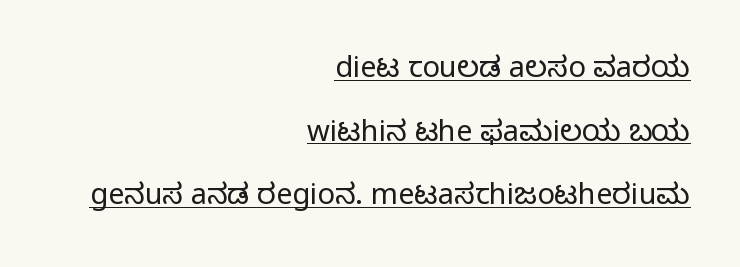
{"serif": "no", "italic": "no", "bold": "no", "weight": "regular", "width": "normal", "stroke_contrast": "low", "x_height": "medium", "monospaced": "no", "underline": "yes", "align": "right", "line_spacing": "loose", "line_spacing_ratio": 2.19, "letter_spacing": "normal", "letter_spacing_em": 0.0, "glyph_px": 29}
